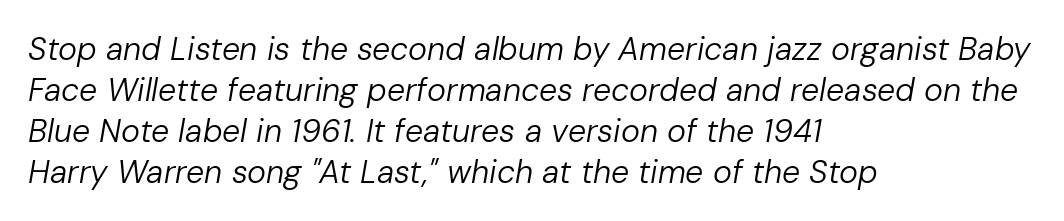
The image shows 32 px regular-weight type, italic (leaning right); set left-aligned, normal line spacing (1.28x), normal letter spacing, not underlined; low stroke contrast and a medium x-height.
